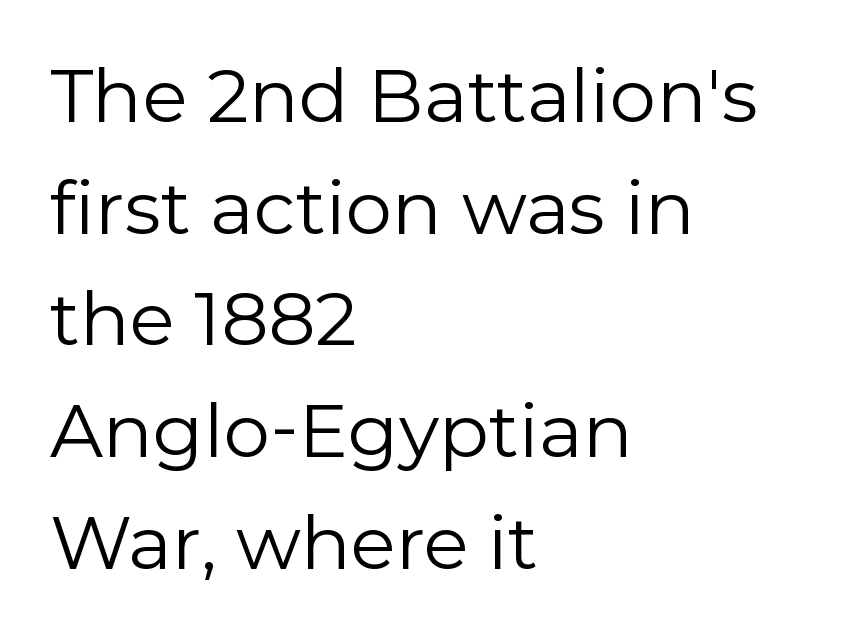
{"serif": "no", "italic": "no", "bold": "no", "weight": "regular", "width": "normal", "stroke_contrast": "low", "x_height": "medium", "monospaced": "no", "underline": "no", "align": "left", "line_spacing": "normal", "line_spacing_ratio": 1.51, "letter_spacing": "normal", "letter_spacing_em": 0.0, "glyph_px": 74}
